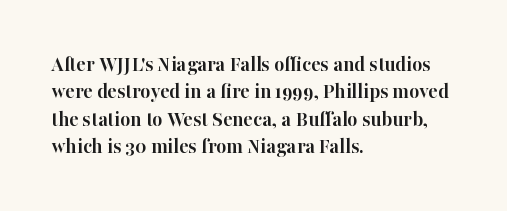
The image shows 22 px bold type, upright; set left-aligned, line spacing 1.24x, normal letter spacing, not underlined.
